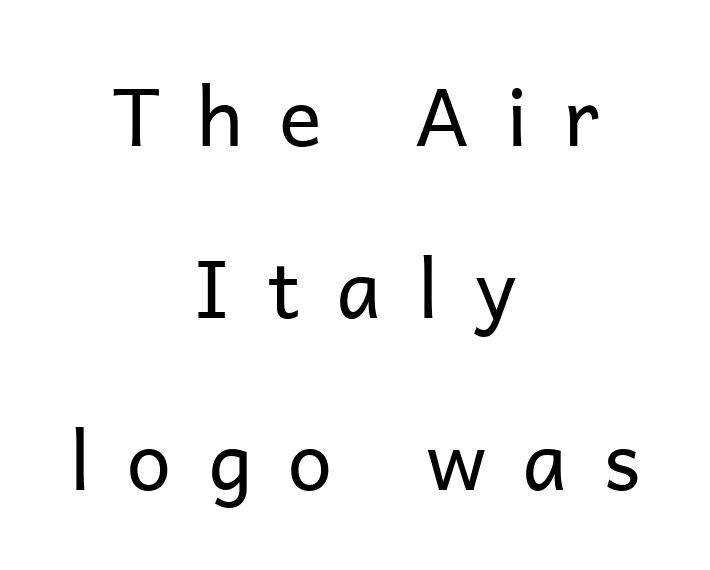
{"serif": "no", "italic": "no", "bold": "no", "weight": "regular", "width": "normal", "stroke_contrast": "low", "x_height": "medium", "monospaced": "no", "underline": "no", "align": "center", "line_spacing": "loose", "line_spacing_ratio": 2.15, "letter_spacing": "wide", "letter_spacing_em": 0.45, "glyph_px": 80}
